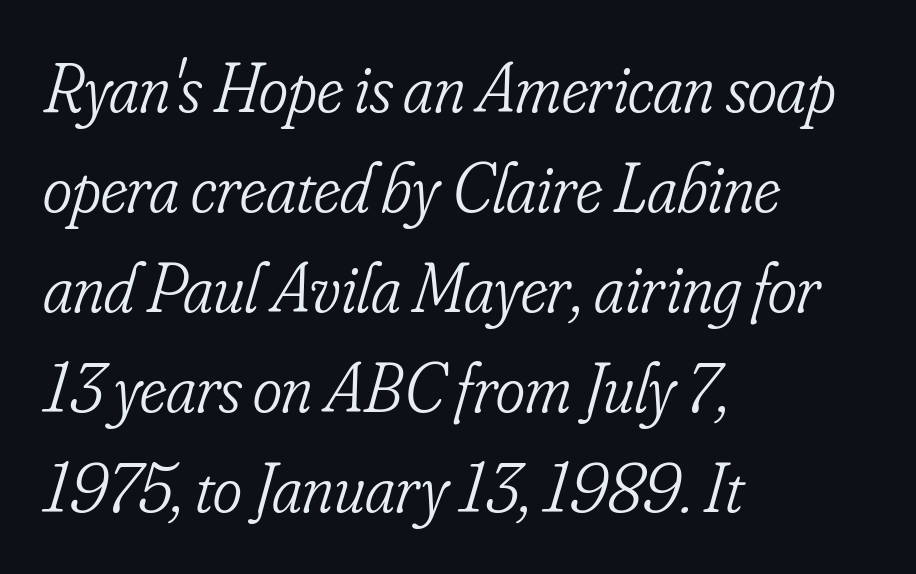
The image shows 70 px light, condensed serif type, italic (leaning right); set left-aligned, normal line spacing (1.43x), normal letter spacing, not underlined; low stroke contrast and a small x-height.
